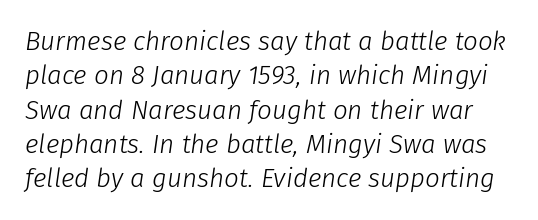
The typography opts for an oblique posture over an upright one. The zone under the glyphs is completely vacant. Unbolded letterforms with no extra heft. What stands out about the letter spacing? Nothing — it is the standard amount. Notice how descenders clear the ascenders below comfortably — that's standard leading.
